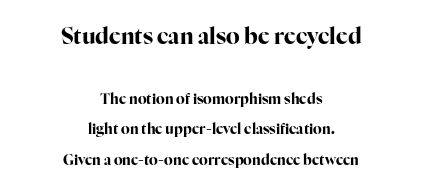
Q: Is the text bold? A: Yes.
Q: Is the text italic (slanted)? A: No, it is upright.
Q: Is the text underlined? A: No.
Q: How is the paragraph aligned? A: Centered.
Q: Is the spacing between letters normal or unusually wide? A: Normal.
Q: Is the spacing between lines tight, normal or loose? A: Loose.
Q: Which block of text is set in a larger size, the first (top) or the second (bottom)? A: The first (top) one.
